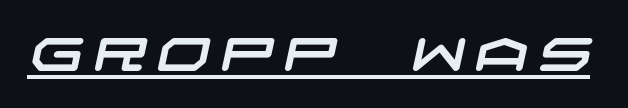
Q: Is the typeface a serif or a sans-serif typeface? A: Sans-serif.
Q: Is the text underlined? A: Yes.
Q: Is the spacing between letters normal or unusually wide? A: Unusually wide.
Q: Width (condensed, normal, or wide)? A: Wide.
Q: Stroke contrast? A: Low.
Q: x-height? A: Large.
